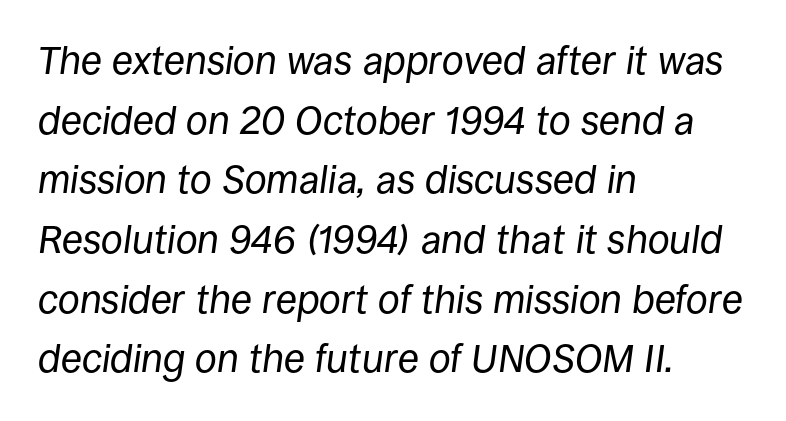
Q: Is the text bold? A: No.
Q: Is the text italic (slanted)? A: Yes, it leans right by about 8 degrees.
Q: Is the text underlined? A: No.
Q: How is the paragraph aligned? A: Left-aligned.
Q: Is the spacing between letters normal or unusually wide? A: Normal.
Q: Is the spacing between lines tight, normal or loose? A: Normal.
Q: Width (condensed, normal, or wide)? A: Normal.
Q: Stroke contrast? A: Low.
Q: x-height? A: Large.
Q: Monospaced? A: No.
